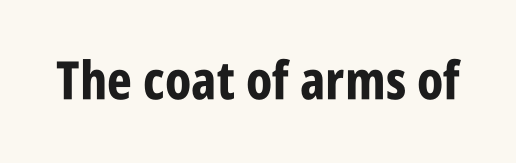
Q: Is the text bold? A: Yes.
Q: Is the text italic (slanted)? A: No, it is upright.
Q: Is the typeface a serif or a sans-serif typeface? A: Sans-serif.
Q: Is the text underlined? A: No.
Q: Is the spacing between letters normal or unusually wide? A: Normal.
Q: Width (condensed, normal, or wide)? A: Condensed.
Q: Stroke contrast? A: Low.
Q: x-height? A: Large.
Q: Monospaced? A: No.
